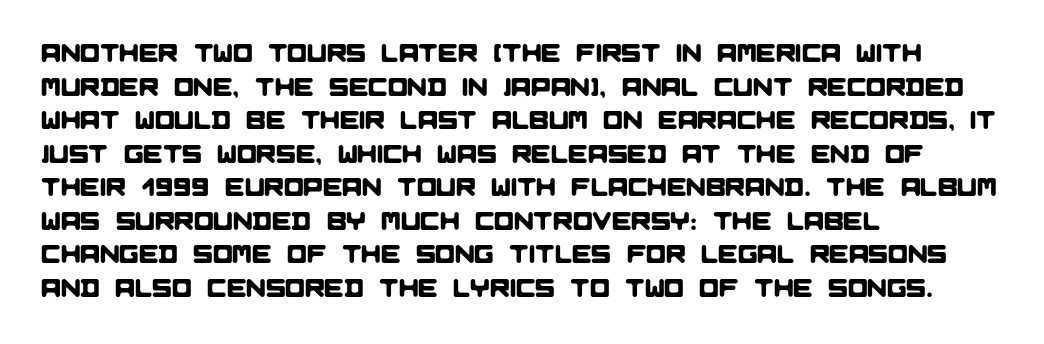
{"underline": "no", "align": "left", "line_spacing": "normal", "line_spacing_ratio": 1.29, "letter_spacing": "normal", "letter_spacing_em": 0.0, "glyph_px": 26}
